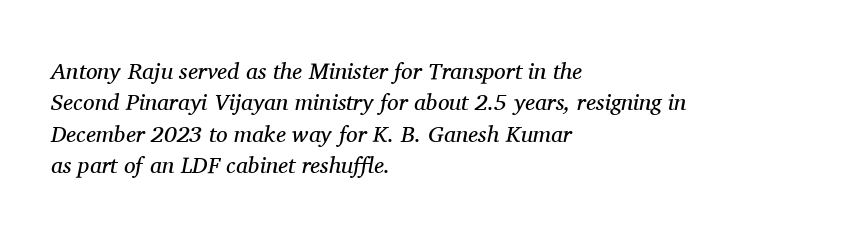
Q: Is the text bold? A: No.
Q: Is the text italic (slanted)? A: Yes, it leans right by about 11 degrees.
Q: Is the text underlined? A: No.
Q: How is the paragraph aligned? A: Left-aligned.
Q: Is the spacing between letters normal or unusually wide? A: Normal.
Q: Is the spacing between lines tight, normal or loose? A: Normal.
